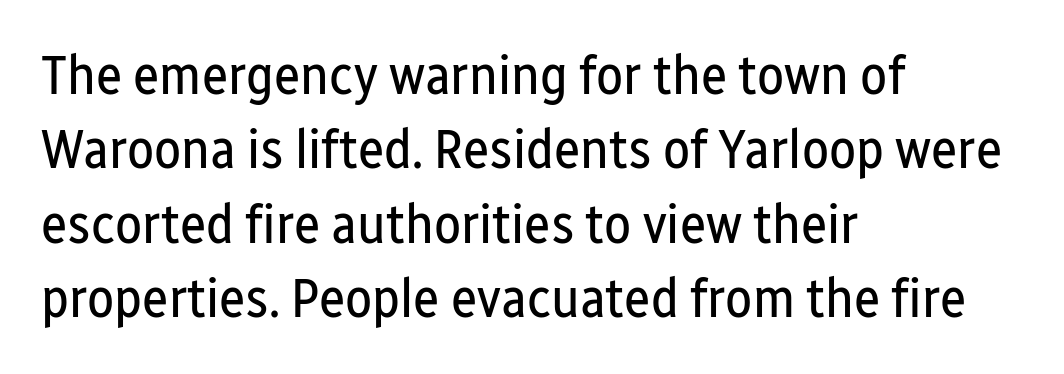
Q: Is the text bold? A: No.
Q: Is the text italic (slanted)? A: No, it is upright.
Q: Is the typeface a serif or a sans-serif typeface? A: Sans-serif.
Q: Is the text underlined? A: No.
Q: How is the paragraph aligned? A: Left-aligned.
Q: Is the spacing between letters normal or unusually wide? A: Normal.
Q: Is the spacing between lines tight, normal or loose? A: Normal.
Q: Width (condensed, normal, or wide)? A: Condensed.
Q: Stroke contrast? A: Low.
Q: x-height? A: Medium.
Q: Monospaced? A: No.
